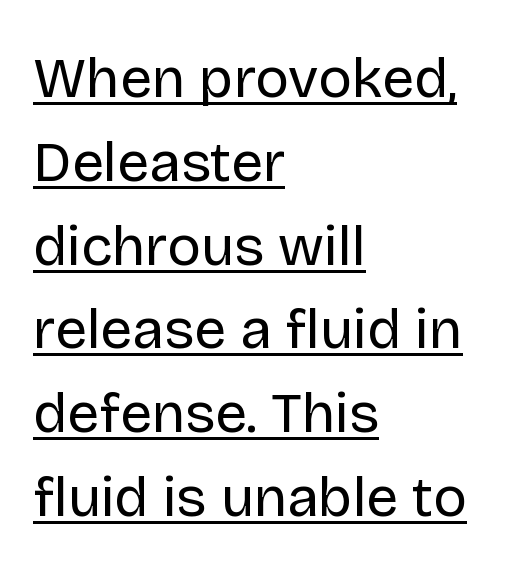
Q: Is the text bold? A: No.
Q: Is the text italic (slanted)? A: No, it is upright.
Q: Is the typeface a serif or a sans-serif typeface? A: Sans-serif.
Q: Is the text underlined? A: Yes.
Q: How is the paragraph aligned? A: Left-aligned.
Q: Is the spacing between letters normal or unusually wide? A: Normal.
Q: Is the spacing between lines tight, normal or loose? A: Normal.
Q: Width (condensed, normal, or wide)? A: Normal.
Q: Stroke contrast? A: Low.
Q: x-height? A: Large.
Q: Monospaced? A: No.
